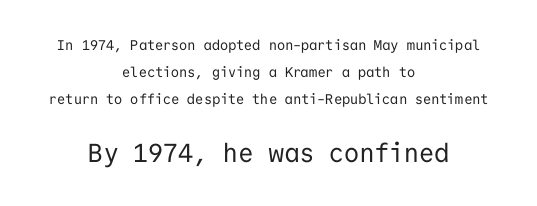
Q: Is the text bold? A: No.
Q: Is the text italic (slanted)? A: No, it is upright.
Q: Is the text underlined? A: No.
Q: How is the paragraph aligned? A: Centered.
Q: Is the spacing between letters normal or unusually wide? A: Normal.
Q: Is the spacing between lines tight, normal or loose? A: Loose.
Q: Which block of text is set in a larger size, the first (top) or the second (bottom)? A: The second (bottom) one.
